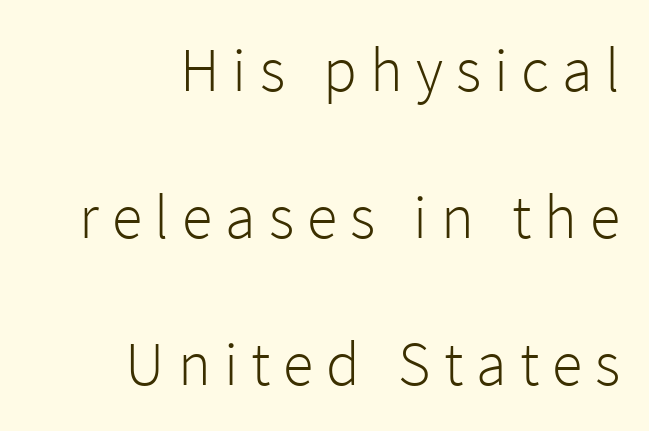
Q: Is the text bold? A: No.
Q: Is the text italic (slanted)? A: No, it is upright.
Q: Is the typeface a serif or a sans-serif typeface? A: Sans-serif.
Q: Is the text underlined? A: No.
Q: How is the paragraph aligned? A: Right-aligned.
Q: Is the spacing between letters normal or unusually wide? A: Unusually wide.
Q: Is the spacing between lines tight, normal or loose? A: Loose.
Q: Width (condensed, normal, or wide)? A: Normal.
Q: Stroke contrast? A: Low.
Q: x-height? A: Medium.
Q: Monospaced? A: No.
